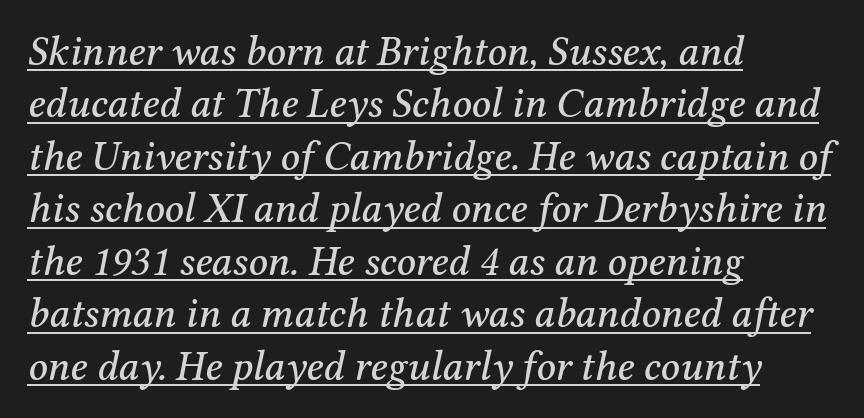
Q: Is the text italic (slanted)? A: Yes, it leans right by about 12 degrees.
Q: Is the typeface a serif or a sans-serif typeface? A: Serif.
Q: Is the text underlined? A: Yes.
Q: How is the paragraph aligned? A: Left-aligned.
Q: Is the spacing between letters normal or unusually wide? A: Normal.
Q: Is the spacing between lines tight, normal or loose? A: Normal.
Q: Width (condensed, normal, or wide)? A: Normal.
Q: Stroke contrast? A: Medium.
Q: x-height? A: Medium.
Q: Monospaced? A: No.
